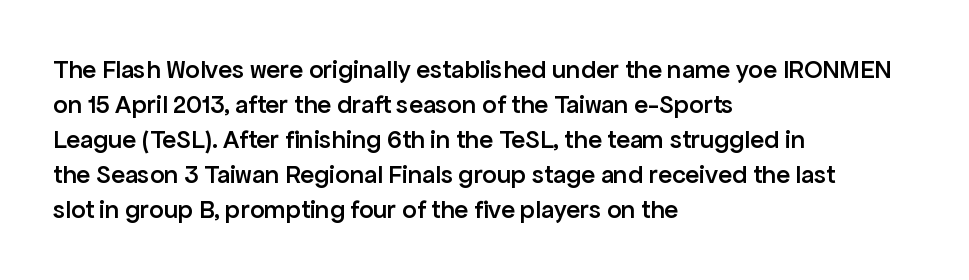
{"italic": "no", "bold": "semi", "underline": "no", "align": "left", "line_spacing": "normal", "line_spacing_ratio": 1.35, "letter_spacing": "normal", "letter_spacing_em": 0.0, "glyph_px": 26}
